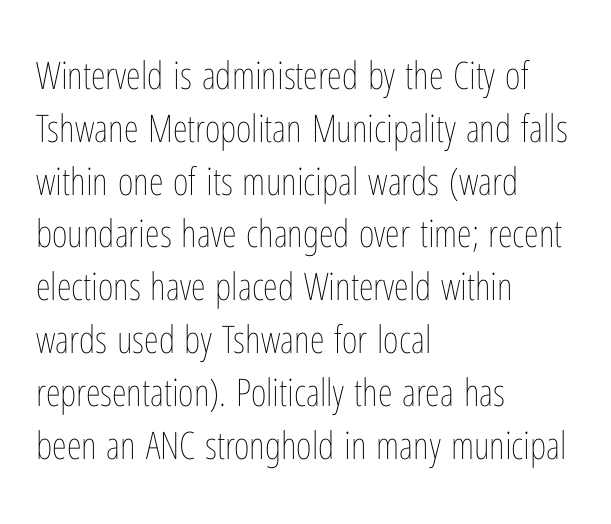
Q: Is the text bold? A: No.
Q: Is the text italic (slanted)? A: No, it is upright.
Q: Is the text underlined? A: No.
Q: How is the paragraph aligned? A: Left-aligned.
Q: Is the spacing between letters normal or unusually wide? A: Normal.
Q: Is the spacing between lines tight, normal or loose? A: Normal.
Q: Width (condensed, normal, or wide)? A: Condensed.
Q: Stroke contrast? A: Low.
Q: x-height? A: Medium.
Q: Monospaced? A: No.
